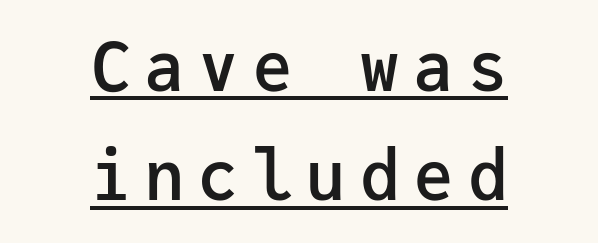
The image shows 68 px semibold sans-serif type, upright, monospaced; set centered, normal line spacing (1.61x), underlined; low stroke contrast and a medium x-height.
